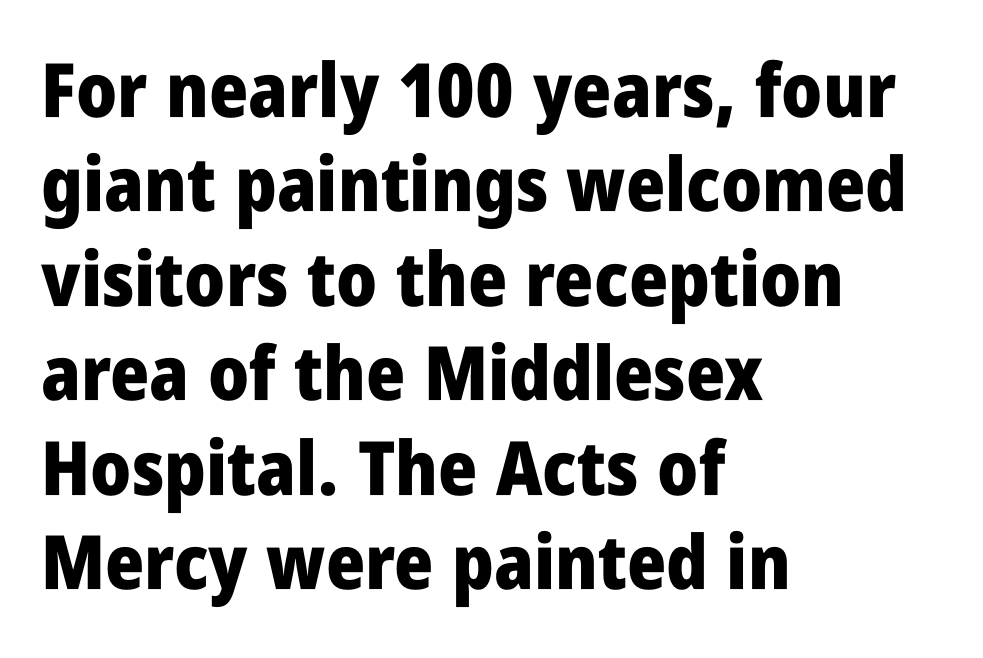
The image shows 75 px heavy, condensed sans-serif type, upright; set left-aligned, normal line spacing (1.26x), normal letter spacing, not underlined; low stroke contrast and a large x-height.
